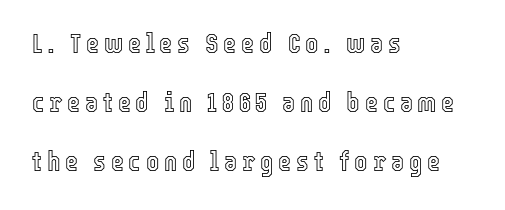
Q: Is the text italic (slanted)? A: No, it is upright.
Q: Is the text underlined? A: No.
Q: How is the paragraph aligned? A: Left-aligned.
Q: Is the spacing between lines tight, normal or loose? A: Loose.
Q: Width (condensed, normal, or wide)? A: Condensed.
Q: x-height? A: Medium.
Q: Monospaced? A: No.
